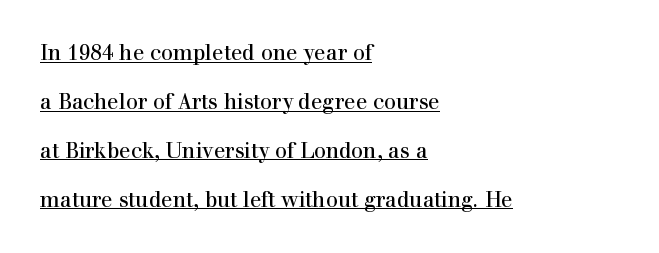
Q: Is the text italic (slanted)? A: No, it is upright.
Q: Is the text underlined? A: Yes.
Q: How is the paragraph aligned? A: Left-aligned.
Q: Is the spacing between letters normal or unusually wide? A: Normal.
Q: Is the spacing between lines tight, normal or loose? A: Loose.
